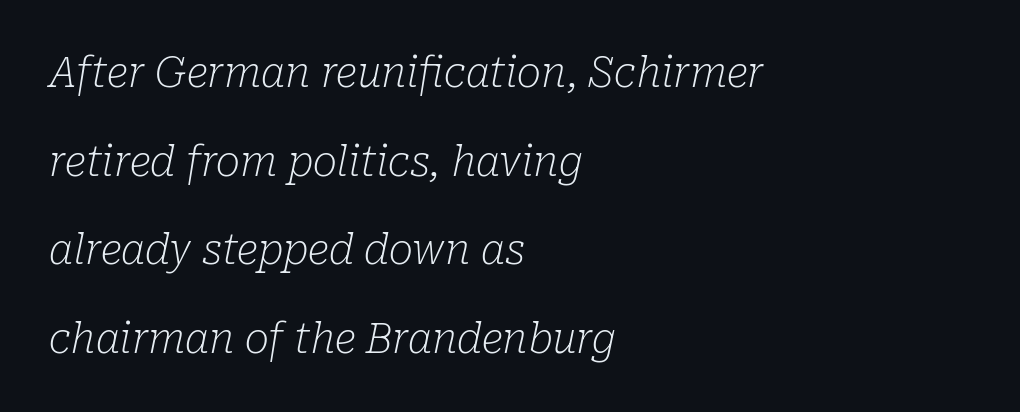
The image shows 41 px light serif type, italic (leaning right); set left-aligned, loose line spacing (2.16x), normal letter spacing, not underlined; low stroke contrast and a medium x-height.
